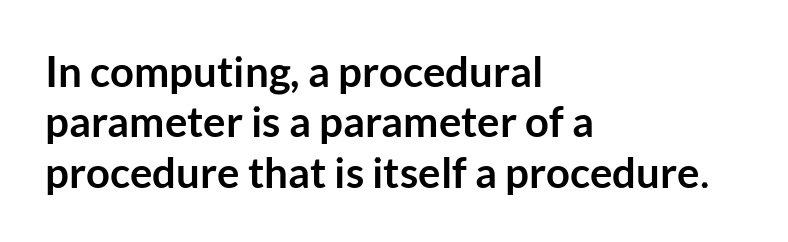
Reading down the block, your eye returns to a fixed left position each line. Italic: no, the glyphs are upright roman. No word sits above an underline. The passage shown is typed in a proportional face where columns would drift. Bold? Absolutely — the strokes are thick and heavy. Examine the stroke ends and you'll find no serifs.
